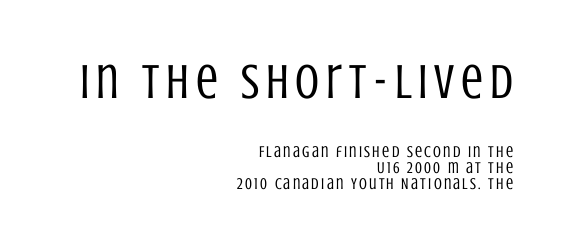
Q: Is the text bold? A: No.
Q: Is the text italic (slanted)? A: No, it is upright.
Q: Is the typeface a serif or a sans-serif typeface? A: Sans-serif.
Q: Is the text underlined? A: No.
Q: How is the paragraph aligned? A: Right-aligned.
Q: Is the spacing between lines tight, normal or loose? A: Tight.
Q: Which block of text is set in a larger size, the first (top) or the second (bottom)? A: The first (top) one.
Q: Width (condensed, normal, or wide)? A: Condensed.
Q: Stroke contrast? A: Low.
Q: x-height? A: Large.
Q: Monospaced? A: No.
